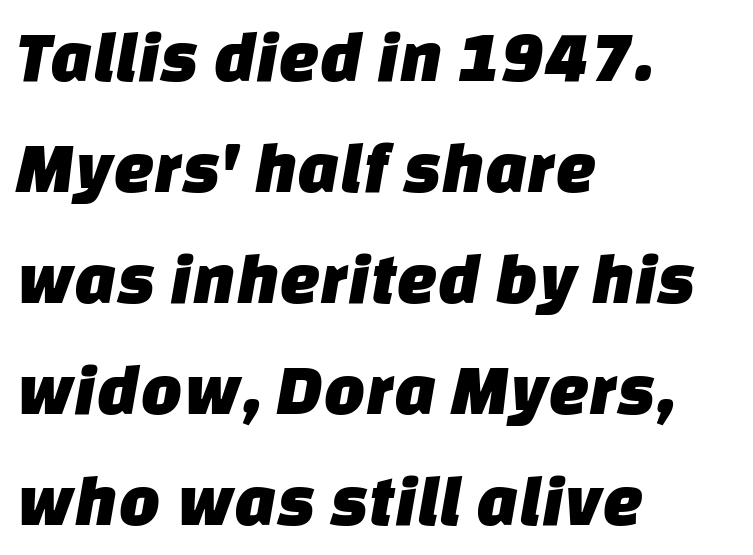
Q: Is the typeface a serif or a sans-serif typeface? A: Sans-serif.
Q: Is the text underlined? A: No.
Q: How is the paragraph aligned? A: Left-aligned.
Q: Is the spacing between letters normal or unusually wide? A: Normal.
Q: Is the spacing between lines tight, normal or loose? A: Normal.
Q: Width (condensed, normal, or wide)? A: Normal.
Q: Stroke contrast? A: Low.
Q: x-height? A: Large.
Q: Monospaced? A: No.
